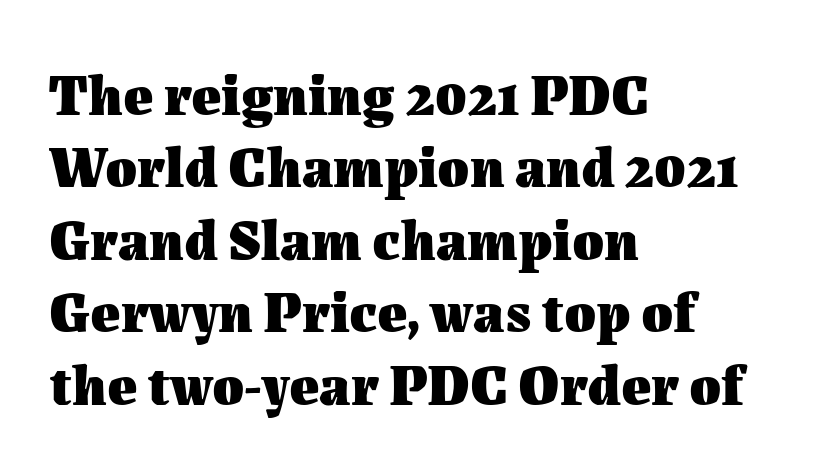
If you drew a line through each stem, it would be perfectly vertical. Glyph-to-glyph distance matches everyday printed text. The characters look thick and weighty, a clear bold. Line starts are locked; line ends wander. Descenders hang freely into open space. The rendering uses natural spacing where letterforms have individual widths.
